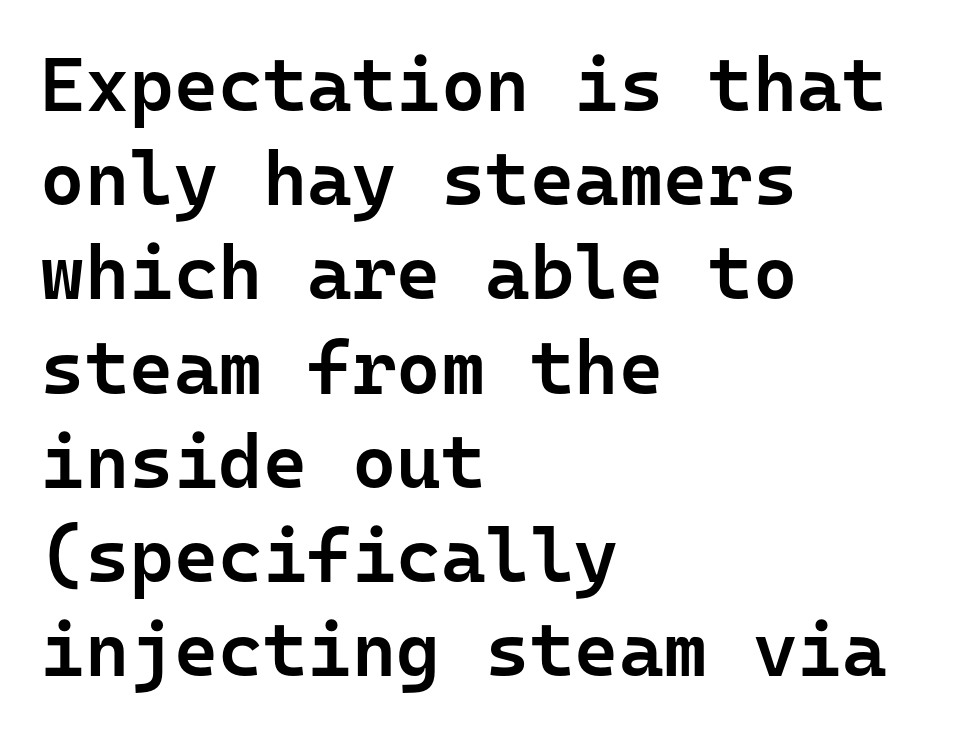
Q: Is the text bold? A: Semi-bold.
Q: Is the text italic (slanted)? A: No, it is upright.
Q: Is the typeface a serif or a sans-serif typeface? A: Sans-serif.
Q: Is the text underlined? A: No.
Q: How is the paragraph aligned? A: Left-aligned.
Q: Is the spacing between letters normal or unusually wide? A: Normal.
Q: Width (condensed, normal, or wide)? A: Normal.
Q: Stroke contrast? A: Low.
Q: x-height? A: Medium.
Q: Monospaced? A: Yes.
